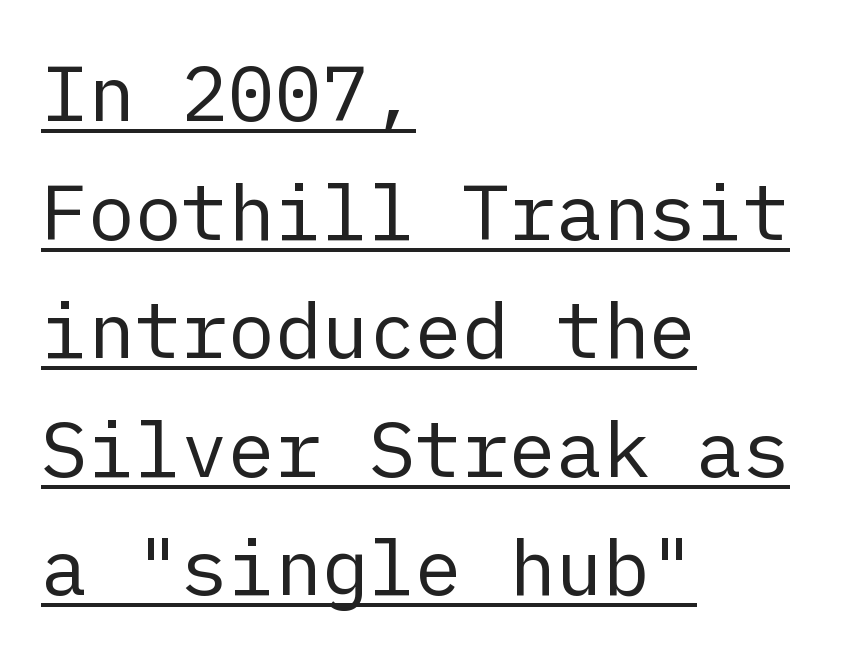
The image shows 78 px regular-weight sans-serif type, upright; set left-aligned, normal line spacing (1.52x), normal letter spacing, underlined; low stroke contrast and a medium x-height.
